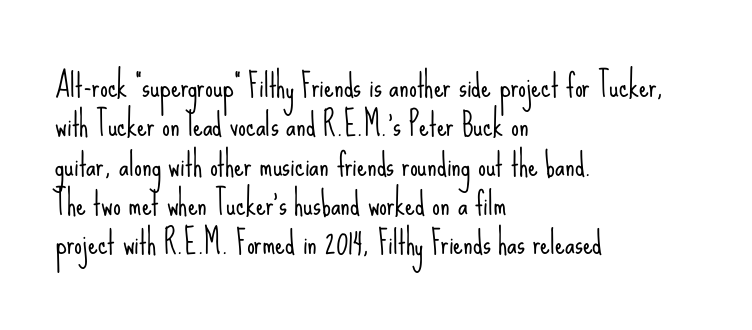
Q: Is the text bold? A: No.
Q: Is the text italic (slanted)? A: No, it is upright.
Q: Is the typeface a serif or a sans-serif typeface? A: Sans-serif.
Q: Is the text underlined? A: No.
Q: How is the paragraph aligned? A: Left-aligned.
Q: Is the spacing between letters normal or unusually wide? A: Normal.
Q: Is the spacing between lines tight, normal or loose? A: Normal.
Q: Width (condensed, normal, or wide)? A: Condensed.
Q: Stroke contrast? A: Low.
Q: x-height? A: Small.
Q: Monospaced? A: No.
